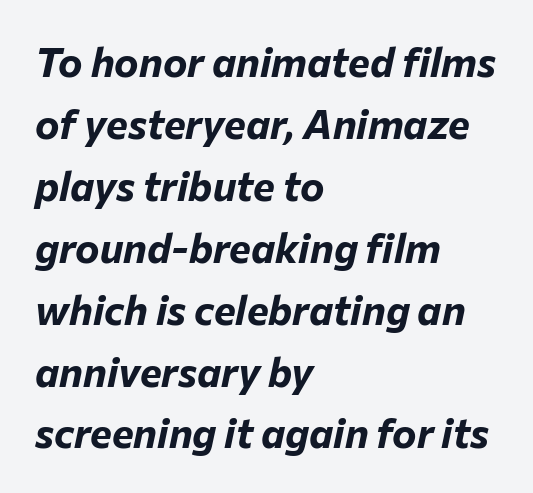
Which margin do the lines hug? The left one — the right edge is uneven. Slanted lettering throughout. The space between consecutive lines is moderate. Look at the tracking — it's just the regular setting, nothing added. The passage shown is not underscored anywhere. Chunky letters — that's bold for sure.
